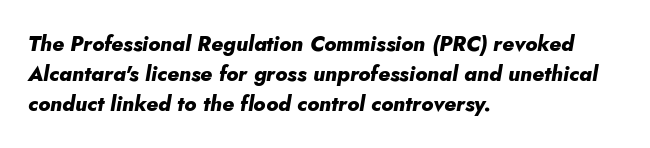
The image shows 21 px bold type, italic (leaning right); set left-aligned, normal line spacing (1.44x), normal letter spacing, not underlined.
